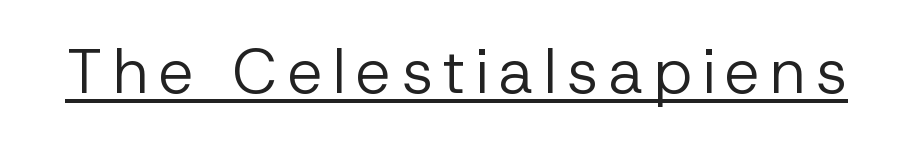
Vertical strokes here are truly vertical. Think standard paragraph weight, or any step lighter than that. You can see a thin bar hugging the bottom of the glyphs. Spacing verdict: proportional, widths tailored to each character. Note: no serifs on the glyphs.
